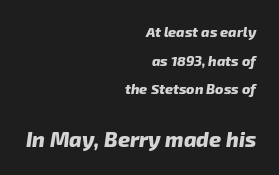
Q: Is the text bold? A: Yes.
Q: Is the text italic (slanted)? A: Yes, it leans right by about 8 degrees.
Q: Is the text underlined? A: No.
Q: How is the paragraph aligned? A: Right-aligned.
Q: Is the spacing between letters normal or unusually wide? A: Normal.
Q: Is the spacing between lines tight, normal or loose? A: Loose.
Q: Which block of text is set in a larger size, the first (top) or the second (bottom)? A: The second (bottom) one.
